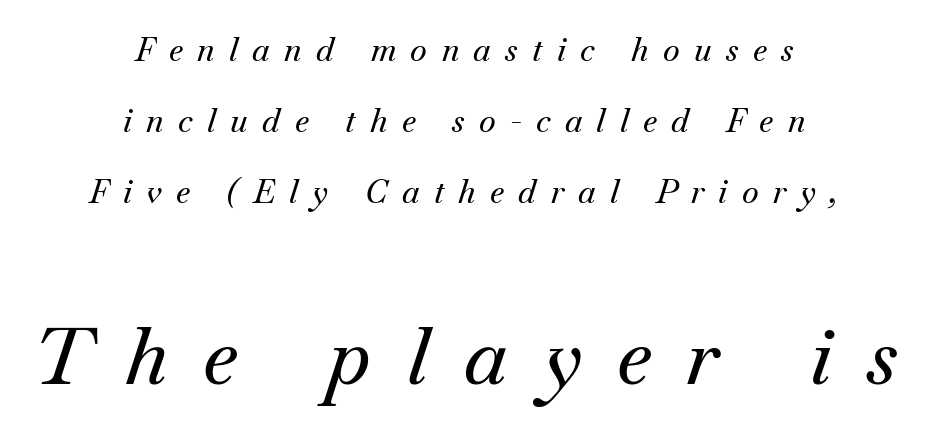
The image shows 79 px serif type, italic (leaning right); set centered, loose line spacing (2.22x), unusually wide letter spacing (+0.45 em), not underlined; the second (bottom) block is 2.47x larger; medium stroke contrast and a small x-height.
